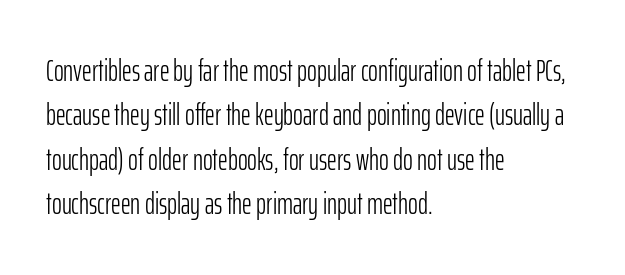
{"serif": "no", "italic": "no", "bold": "no", "weight": "light", "width": "condensed", "stroke_contrast": "low", "x_height": "medium", "monospaced": "no", "underline": "no", "align": "left", "line_spacing": "normal", "line_spacing_ratio": 1.48, "letter_spacing": "normal", "letter_spacing_em": 0.0, "glyph_px": 30}
